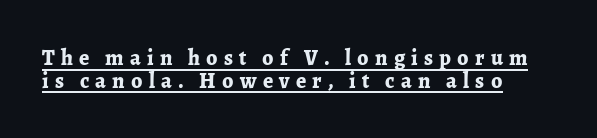
Q: Is the text bold? A: Yes.
Q: Is the text italic (slanted)? A: No, it is upright.
Q: Is the text underlined? A: Yes.
Q: How is the paragraph aligned? A: Left-aligned.
Q: Is the spacing between letters normal or unusually wide? A: Unusually wide.
Q: Is the spacing between lines tight, normal or loose? A: Tight.
